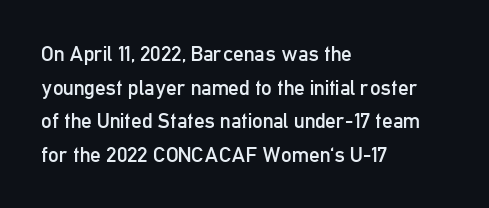
The font's upright variant was chosen for this text. Does the leading feel generous? No, just average. Letters rest on an invisible, unmarked baseline. Heft: none added — not bold. Typeset ragged right — the left edge is the straight one.
